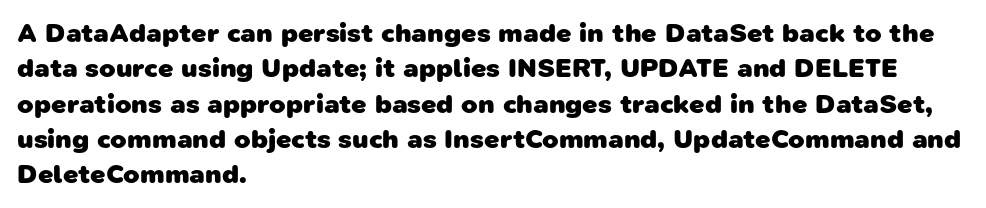
Q: Is the text bold? A: Yes.
Q: Is the text underlined? A: No.
Q: How is the paragraph aligned? A: Left-aligned.
Q: Is the spacing between letters normal or unusually wide? A: Normal.
Q: Is the spacing between lines tight, normal or loose? A: Normal.
